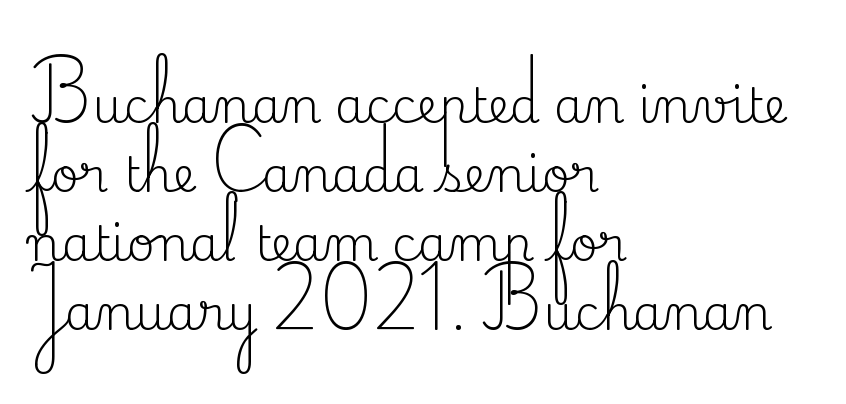
The image shows 48 px regular-weight serif type, upright; set left-aligned, normal line spacing (1.44x), normal letter spacing, not underlined; medium stroke contrast and a small x-height.
